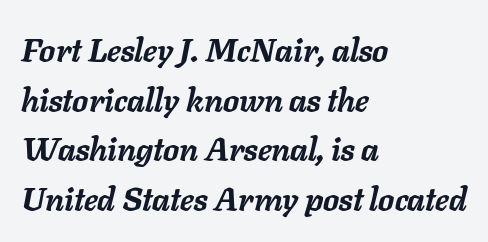
{"italic": "yes", "lean": "right", "slant_degrees": 11, "bold": "yes", "weight": "semibold", "width": "normal", "stroke_contrast": "low", "x_height": "medium", "monospaced": "no", "underline": "no", "align": "left", "line_spacing": "normal", "line_spacing_ratio": 1.55, "letter_spacing": "normal", "letter_spacing_em": 0.0, "glyph_px": 32}
